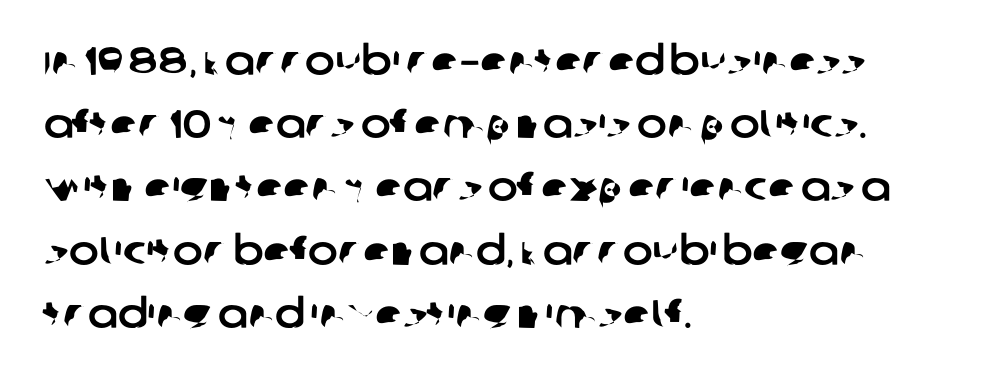
The image shows 40 px sans-serif type; set left-aligned, normal line spacing (1.58x), normal letter spacing, not underlined; low stroke contrast and a large x-height.
